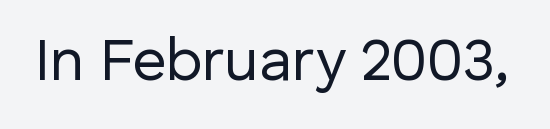
Characters remain perfectly vertical along every line. Bold? No — there's no thickening of the strokes. Serifs: no, the terminals of the letterforms are clean. Here the designer chose a conventional face with non-uniform glyph widths. Clear beneath every line of the passage.
